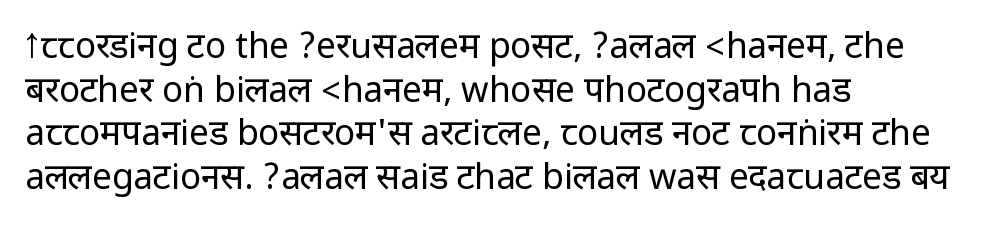
{"serif": "no", "italic": "no", "bold": "no", "weight": "regular", "width": "condensed", "stroke_contrast": "low", "underline": "no", "align": "left", "line_spacing": "normal", "line_spacing_ratio": 1.25, "letter_spacing": "normal", "letter_spacing_em": 0.0, "glyph_px": 35}
